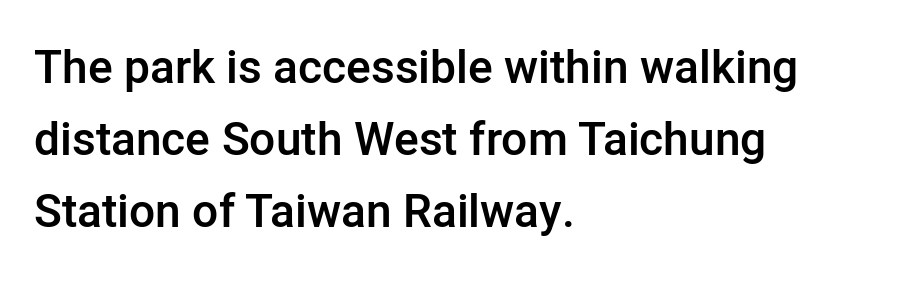
{"serif": "no", "italic": "no", "bold": "semi", "weight": "semibold", "width": "normal", "stroke_contrast": "low", "x_height": "medium", "monospaced": "no", "underline": "no", "align": "left", "line_spacing": "normal", "line_spacing_ratio": 1.57, "letter_spacing": "normal", "letter_spacing_em": 0.0, "glyph_px": 46}
